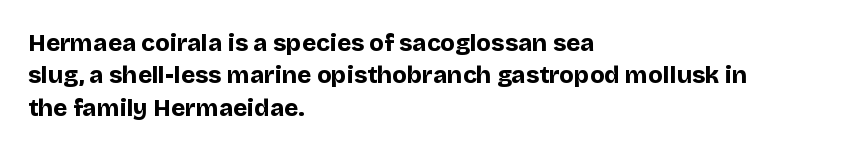
Q: Is the text bold? A: Yes.
Q: Is the text italic (slanted)? A: No, it is upright.
Q: Is the text underlined? A: No.
Q: How is the paragraph aligned? A: Left-aligned.
Q: Is the spacing between letters normal or unusually wide? A: Normal.
Q: Is the spacing between lines tight, normal or loose? A: Normal.
